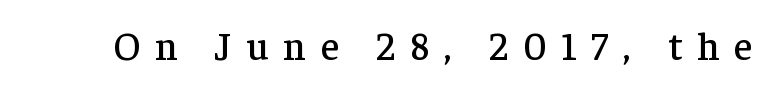
Q: Is the text italic (slanted)? A: No, it is upright.
Q: Is the typeface a serif or a sans-serif typeface? A: Serif.
Q: Is the text underlined? A: No.
Q: Is the spacing between letters normal or unusually wide? A: Unusually wide.
Q: Width (condensed, normal, or wide)? A: Normal.
Q: Stroke contrast? A: Low.
Q: x-height? A: Medium.
Q: Monospaced? A: No.
